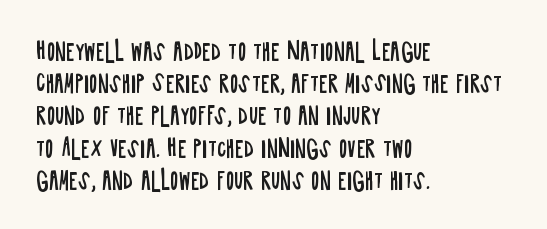
The image shows 23 px text type, upright; set left-aligned, normal line spacing (1.4x), normal letter spacing, not underlined.
